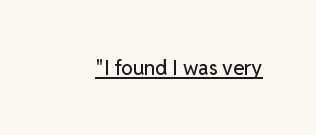
The image shows 20 px text type, upright; set normal letter spacing, underlined.
